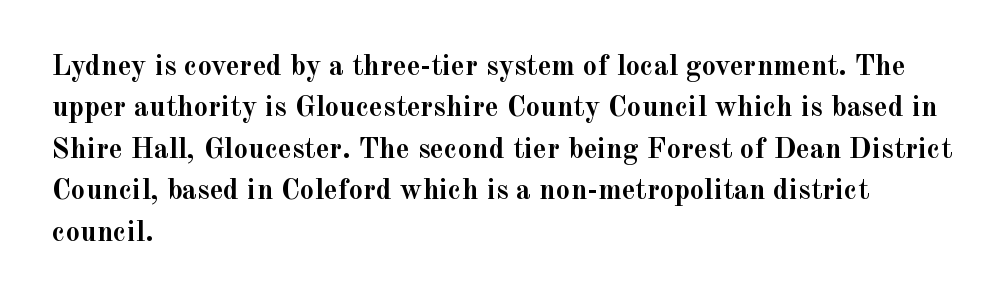
The rows are spaced the way most documents space them. You could call the tracking neutral — neither tight nor loose. The gap between lines stays unmarked. Vertical strokes here are truly vertical.
